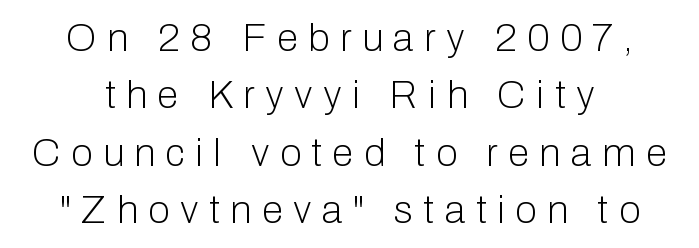
{"serif": "no", "italic": "no", "bold": "no", "weight": "light", "width": "normal", "stroke_contrast": "low", "x_height": "medium", "monospaced": "no", "underline": "no", "line_spacing": "normal", "line_spacing_ratio": 1.47, "letter_spacing": "wide", "letter_spacing_em": 0.27, "glyph_px": 39}
